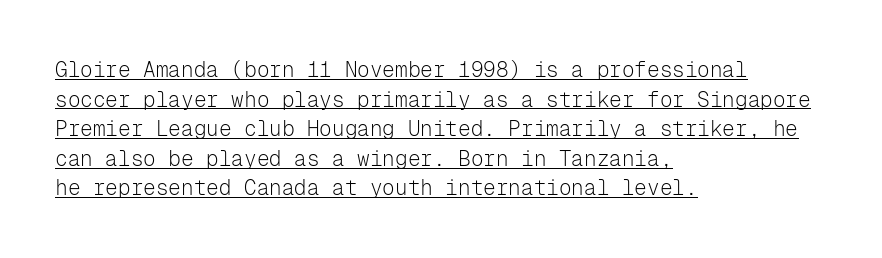
{"italic": "no", "bold": "no", "underline": "yes", "align": "left", "line_spacing": "normal", "line_spacing_ratio": 1.41, "letter_spacing": "normal", "letter_spacing_em": 0.0, "glyph_px": 21}
